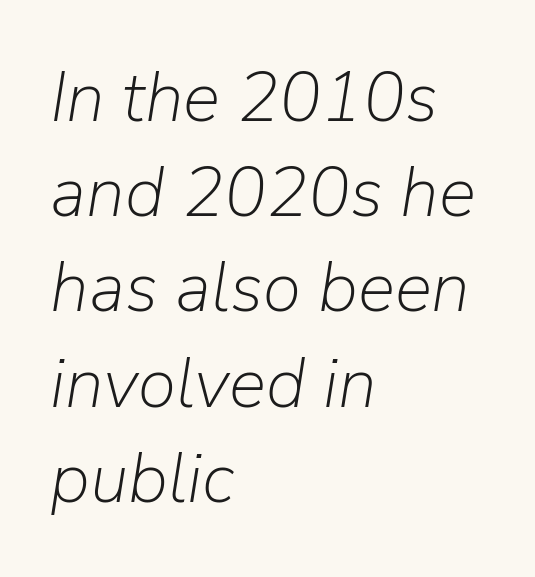
The image shows 70 px light type, italic (leaning right); set left-aligned, normal line spacing (1.36x), normal letter spacing, not underlined; low stroke contrast and a medium x-height.
